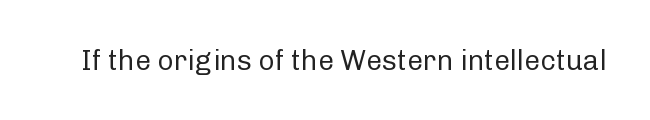
The specimen omits any rule beneath the text block's lines. Short note: letters normally spaced. Vertical strokes here are truly vertical. Note the varied advance widths — an 'i' is clearly narrower than an 'm'. The face used here is a sans, in the tradition of grotesques and geometrics.
